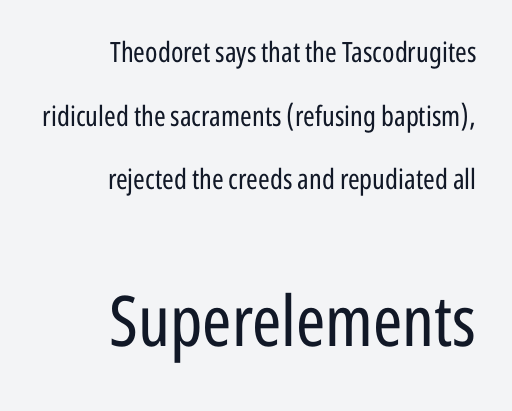
Q: Is the text bold? A: No.
Q: Is the text italic (slanted)? A: No, it is upright.
Q: Is the typeface a serif or a sans-serif typeface? A: Sans-serif.
Q: Is the text underlined? A: No.
Q: How is the paragraph aligned? A: Right-aligned.
Q: Is the spacing between letters normal or unusually wide? A: Normal.
Q: Is the spacing between lines tight, normal or loose? A: Loose.
Q: Which block of text is set in a larger size, the first (top) or the second (bottom)? A: The second (bottom) one.
Q: Width (condensed, normal, or wide)? A: Condensed.
Q: Stroke contrast? A: Low.
Q: x-height? A: Medium.
Q: Monospaced? A: No.
